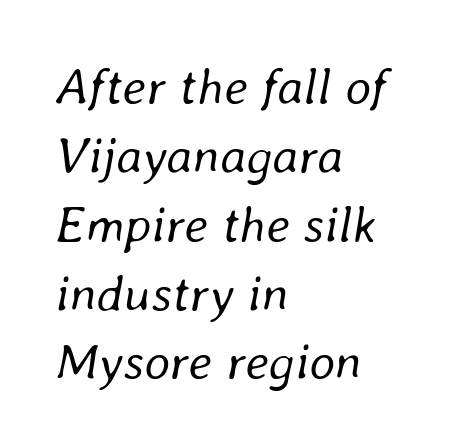
{"italic": "yes", "lean": "right", "slant_degrees": 8, "bold": "no", "weight": "regular", "width": "normal", "stroke_contrast": "low", "x_height": "medium", "monospaced": "no", "underline": "no", "align": "left", "line_spacing": "normal", "line_spacing_ratio": 1.35, "letter_spacing": "normal", "letter_spacing_em": 0.0, "glyph_px": 51}
